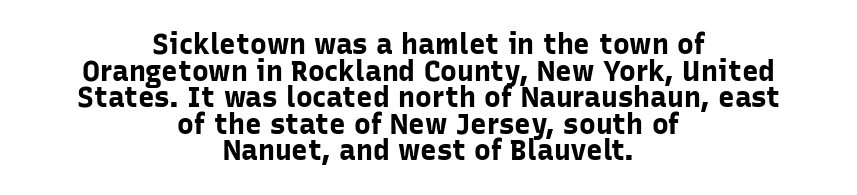
Rendered with straight, roman letterforms. The rendering uses natural spacing where letterforms have individual widths. A typesetter would call this zero additional tracking. Lines of text with bare space underneath. Does the copy run flush right? No — it is centered line by line.
